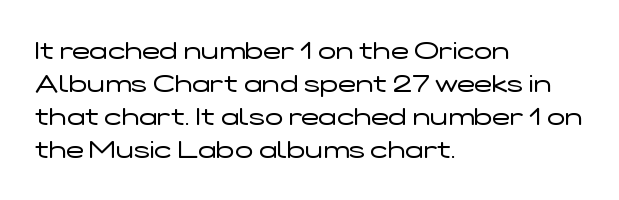
Horizontally, the lines are justified to the leading edge only. A roman cut, with each character standing at attention. The lines sit at an ordinary, default distance from one another. The font sits on the lighter half of the weight spectrum, regular included. Just letters on the line, the space beneath them empty. Standard letterfit; no display-style spreading of the glyphs.
